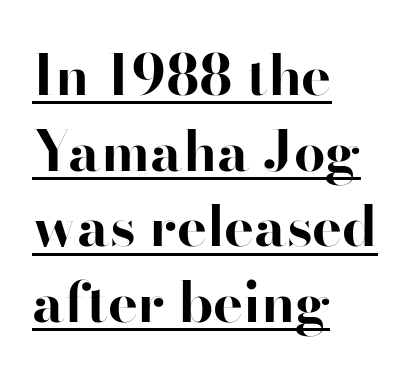
The rendering uses the underline text-decoration. Examine the stroke ends and you'll find no serifs. How are the letters spaced? Ordinarily, with no added tracking. What weight is shown? A full bold with thick strokes.
